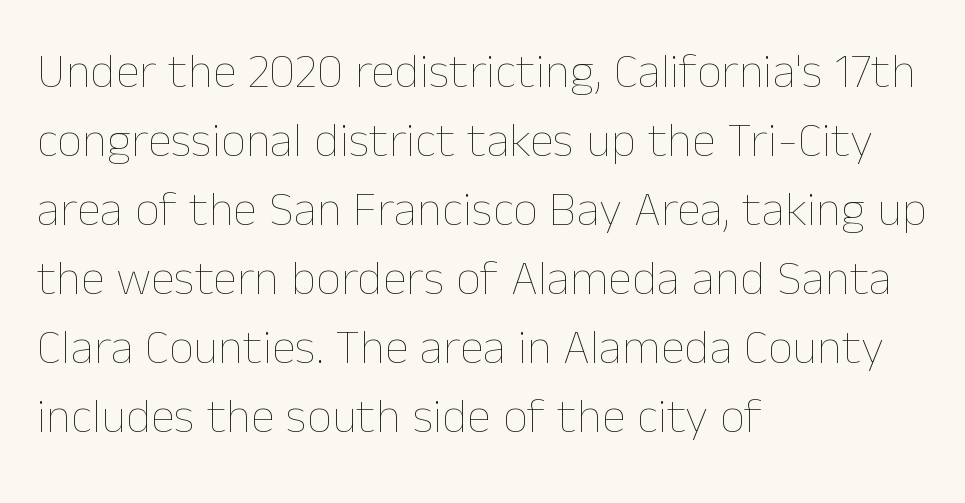
{"italic": "no", "bold": "no", "weight": "thin", "width": "normal", "stroke_contrast": "low", "x_height": "medium", "monospaced": "no", "underline": "no", "align": "left", "line_spacing": "normal", "line_spacing_ratio": 1.41, "letter_spacing": "normal", "letter_spacing_em": 0.0, "glyph_px": 49}
